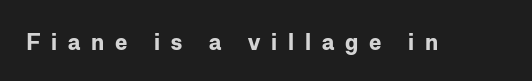
{"italic": "no", "bold": "yes", "underline": "no", "letter_spacing": "wide", "letter_spacing_em": 0.47, "glyph_px": 23}
